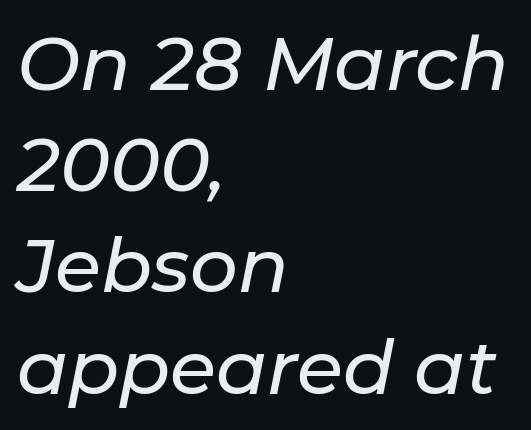
The image shows 75 px text type, italic (leaning right); set left-aligned, normal line spacing (1.35x), normal letter spacing, not underlined; low stroke contrast and a medium x-height.
